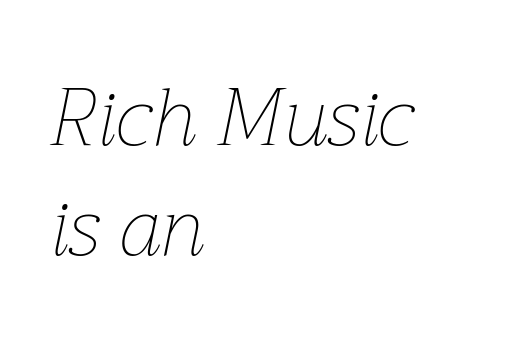
Q: Is the text bold? A: No.
Q: Is the text italic (slanted)? A: Yes, it leans right by about 12 degrees.
Q: Is the text underlined? A: No.
Q: How is the paragraph aligned? A: Left-aligned.
Q: Is the spacing between letters normal or unusually wide? A: Normal.
Q: Is the spacing between lines tight, normal or loose? A: Normal.
Q: Width (condensed, normal, or wide)? A: Normal.
Q: Stroke contrast? A: Low.
Q: x-height? A: Medium.
Q: Monospaced? A: No.
